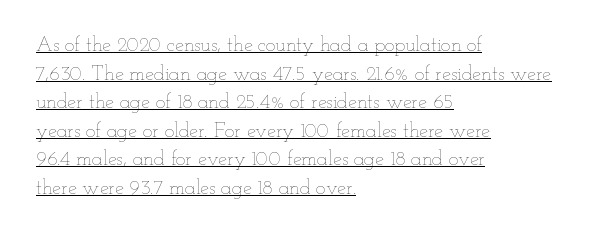
The image shows 20 px text type, upright; set left-aligned, normal line spacing (1.43x), normal letter spacing, underlined.
